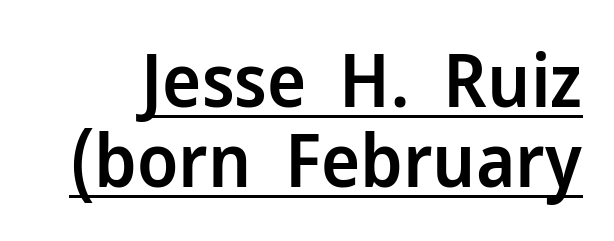
Unlike italic type, these characters show no tilt at all. On the weight axis this lands at semibold, roughly 600. Compared with typical body copy, the letter spacing here is the same. Here the designer chose a conventional face with non-uniform glyph widths. Somebody hit Ctrl+U on this one — the words are underlined.
